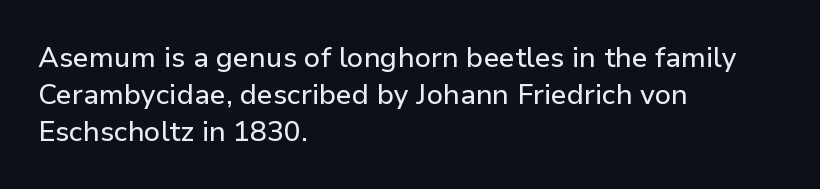
{"serif": "no", "italic": "no", "width": "normal", "stroke_contrast": "low", "x_height": "medium", "monospaced": "no", "underline": "no", "align": "left", "line_spacing": "normal", "line_spacing_ratio": 1.32, "letter_spacing": "normal", "letter_spacing_em": 0.0, "glyph_px": 28}
